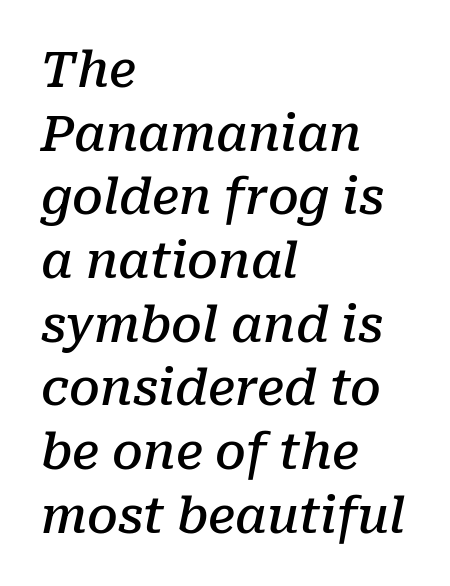
Normally led — the rows are evenly, conventionally spaced. Is the type slanted? Yes — the strokes lean at a clear angle. The rendering uses natural spacing where letterforms have individual widths. Which margin do the lines hug? The left one — the right edge is uneven. The glyphs are unaccompanied by any horizontal stroke below them. How are the letters spaced? Ordinarily, with no added tracking.
